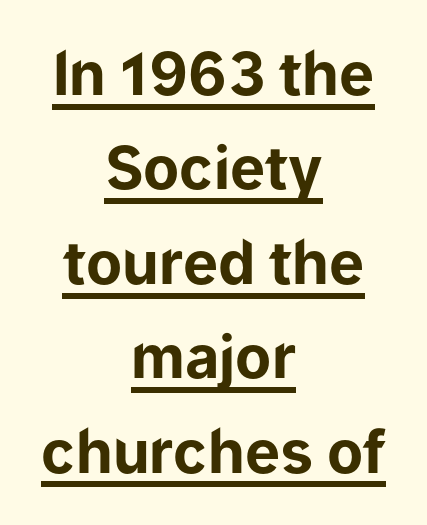
Q: Is the text bold? A: Yes.
Q: Is the text italic (slanted)? A: No, it is upright.
Q: Is the typeface a serif or a sans-serif typeface? A: Sans-serif.
Q: Is the text underlined? A: Yes.
Q: How is the paragraph aligned? A: Centered.
Q: Is the spacing between letters normal or unusually wide? A: Normal.
Q: Is the spacing between lines tight, normal or loose? A: Normal.
Q: Width (condensed, normal, or wide)? A: Normal.
Q: Stroke contrast? A: Low.
Q: x-height? A: Medium.
Q: Monospaced? A: No.
